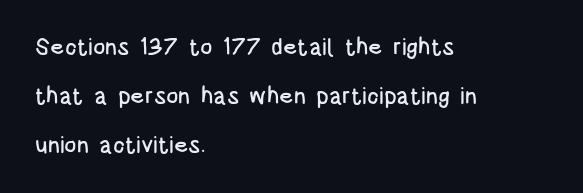
{"italic": "no", "underline": "no", "align": "left", "line_spacing": "loose", "line_spacing_ratio": 2.14, "letter_spacing": "normal", "letter_spacing_em": 0.0, "glyph_px": 23}
